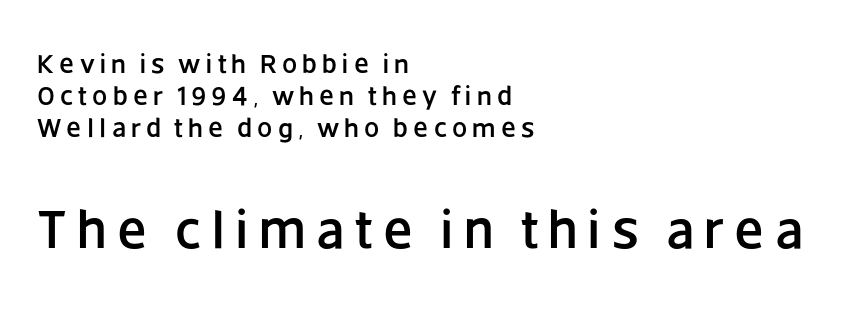
Q: Is the text italic (slanted)? A: No, it is upright.
Q: Is the typeface a serif or a sans-serif typeface? A: Sans-serif.
Q: Is the text underlined? A: No.
Q: How is the paragraph aligned? A: Left-aligned.
Q: Which block of text is set in a larger size, the first (top) or the second (bottom)? A: The second (bottom) one.
Q: Width (condensed, normal, or wide)? A: Normal.
Q: Stroke contrast? A: Low.
Q: x-height? A: Large.
Q: Monospaced? A: No.
